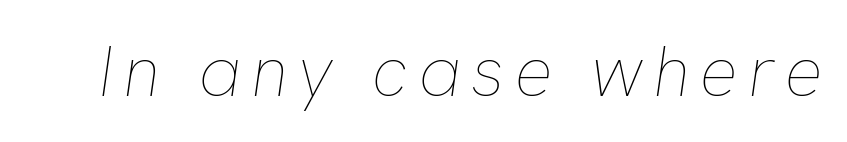
{"italic": "yes", "lean": "right", "slant_degrees": 8, "bold": "no", "weight": "thin", "width": "normal", "stroke_contrast": "low", "x_height": "medium", "monospaced": "no", "underline": "no", "glyph_px": 72}
